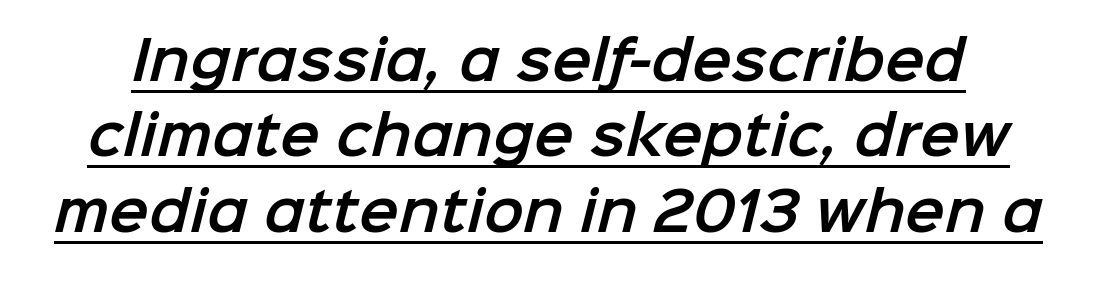
Q: Is the typeface a serif or a sans-serif typeface? A: Sans-serif.
Q: Is the text underlined? A: Yes.
Q: Is the spacing between letters normal or unusually wide? A: Normal.
Q: Is the spacing between lines tight, normal or loose? A: Normal.
Q: Width (condensed, normal, or wide)? A: Normal.
Q: Stroke contrast? A: Low.
Q: x-height? A: Medium.
Q: Monospaced? A: No.
